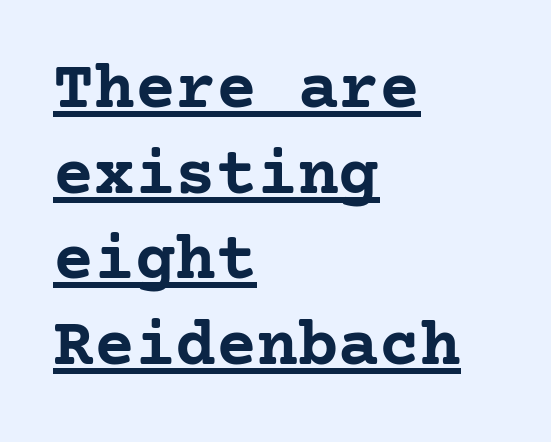
Is there much room between lines? A standard amount, neither cramped nor airy. This sample uses an upright cut, with every glyph sitting square on the baseline. This rendering features underlined lettering. The passage is arranged the way most books set body copy — flush left. A typesetter would label this face a serif.
